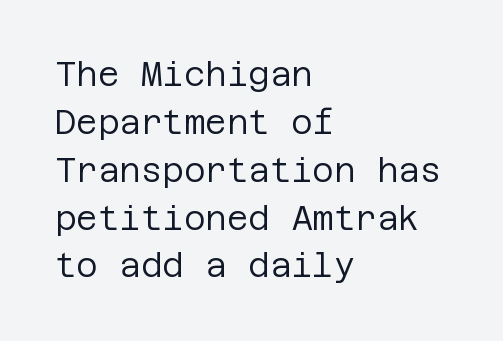
The image shows 33 px regular-weight sans-serif type, upright; set left-aligned, normal line spacing (1.45x), normal letter spacing, not underlined; low stroke contrast and a large x-height.
